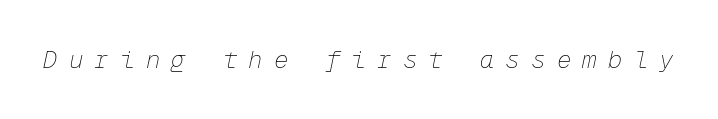
{"italic": "yes", "lean": "right", "slant_degrees": 12, "bold": "no", "underline": "no", "letter_spacing": "wide", "letter_spacing_em": 0.47, "glyph_px": 24}
